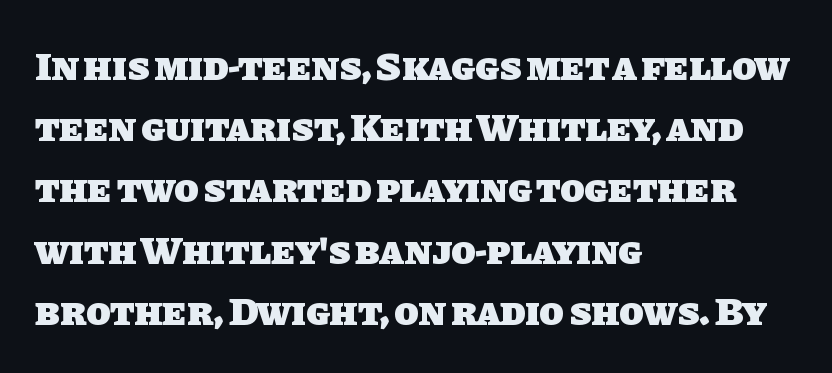
Notice how the passage keeps a crisp vertical edge on the left only. Compared with typical body copy, the letter spacing here is the same. A typesetter would call this proportional, since set widths differ per character. Reading down the column, the eye jumps a familiar distance to each next line. A clean baseline with only descenders dipping below it. The font is running at its bold setting.
